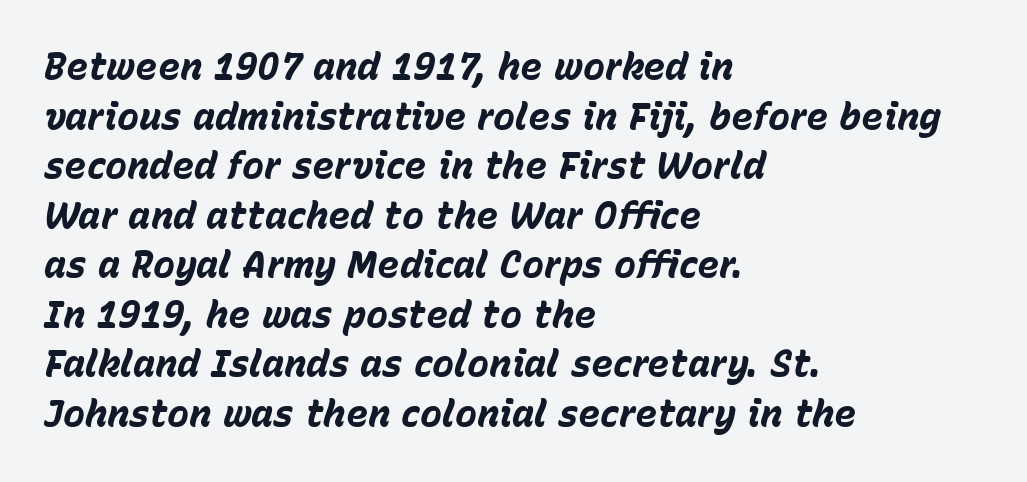
The image shows 37 px bold type, italic (leaning right); set left-aligned, normal line spacing (1.34x), normal letter spacing, not underlined; low stroke contrast and a medium x-height.
